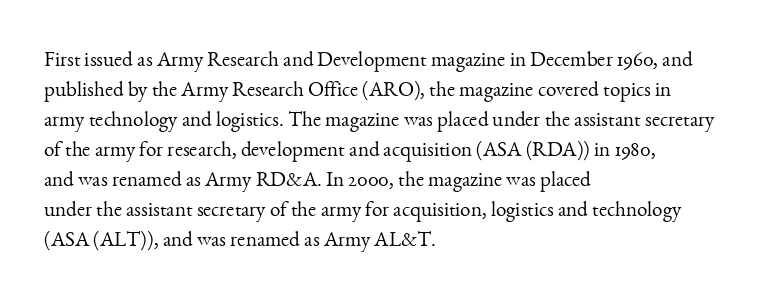
{"italic": "no", "bold": "no", "underline": "no", "align": "left", "line_spacing": "normal", "line_spacing_ratio": 1.43, "letter_spacing": "normal", "letter_spacing_em": 0.0, "glyph_px": 21}
